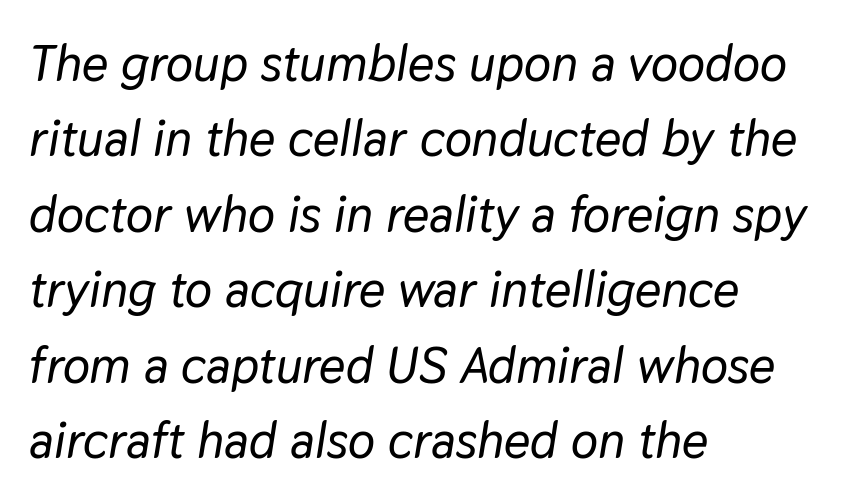
Posture: slanted. A clean baseline with only descenders dipping below it. Here the designer chose a conventional face with non-uniform glyph widths. Look at the tracking — it's just the regular setting, nothing added.
